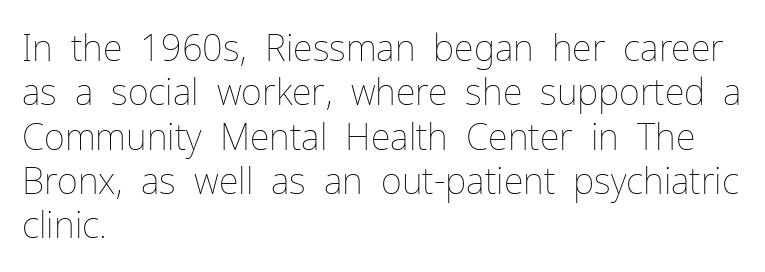
{"italic": "no", "bold": "no", "weight": "thin", "width": "normal", "stroke_contrast": "low", "x_height": "medium", "monospaced": "no", "underline": "no", "align": "left", "line_spacing_ratio": 1.23, "letter_spacing": "normal", "letter_spacing_em": 0.0, "glyph_px": 36}
